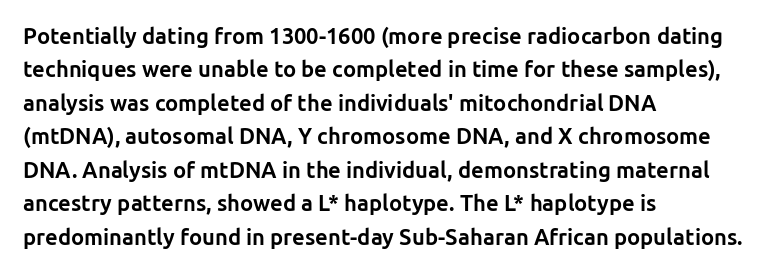
The strip under each line holds only bare page. Between one letter and the next there's only the usual sliver of space. Is there any slant? The stems are plumb. Plenty of ink on the page — the face is bold. Leading matches the norm, producing a regular column.
